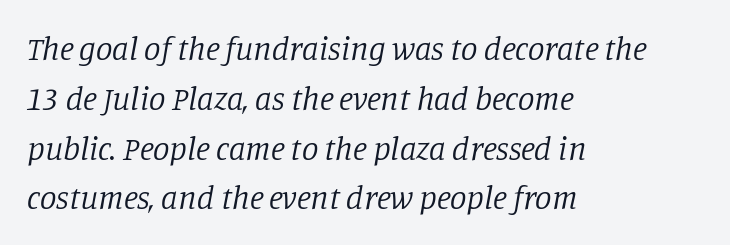
Q: Is the text bold? A: No.
Q: Is the text italic (slanted)? A: Yes, it leans right by about 11 degrees.
Q: Is the typeface a serif or a sans-serif typeface? A: Serif.
Q: Is the text underlined? A: No.
Q: How is the paragraph aligned? A: Left-aligned.
Q: Is the spacing between letters normal or unusually wide? A: Normal.
Q: Is the spacing between lines tight, normal or loose? A: Normal.
Q: Width (condensed, normal, or wide)? A: Normal.
Q: Stroke contrast? A: Low.
Q: x-height? A: Large.
Q: Monospaced? A: No.
